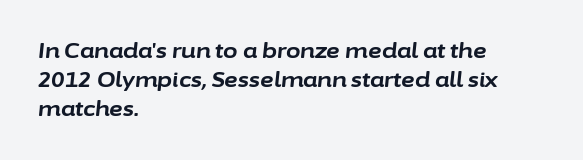
{"italic": "yes", "lean": "right", "slant_degrees": 6, "bold": "yes", "underline": "no", "align": "left", "line_spacing": "normal", "line_spacing_ratio": 1.38, "letter_spacing": "normal", "letter_spacing_em": 0.0, "glyph_px": 21}
